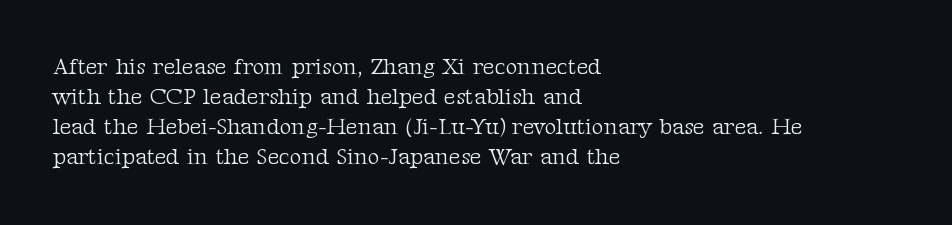
Teacher's note: observe the even left margin — that is flush-left alignment. Does extra space separate the letters? No, they use regular spacing. In terms of posture, this sample is upright. The glyphs are unaccompanied by any horizontal stroke below them. The lines sit at an ordinary, default distance from one another.
